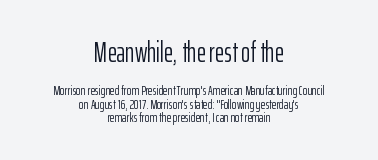
The image shows 28 px light, condensed sans-serif type, upright; set centered, tight line spacing (0.96x), normal letter spacing, not underlined; the first (top) block is 2.0x larger; low stroke contrast and a medium x-height.
